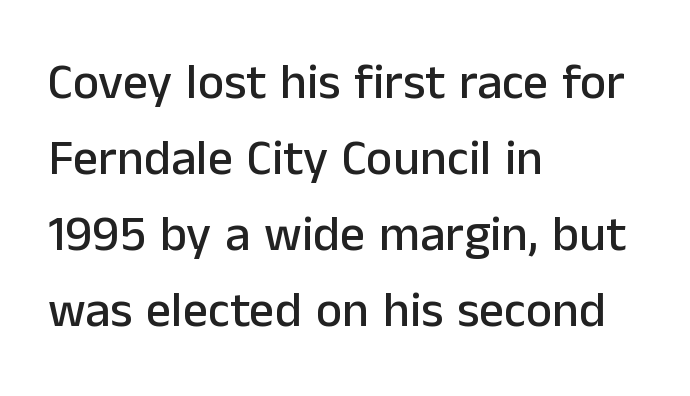
The image shows 50 px sans-serif type, upright; set left-aligned, normal line spacing (1.52x), normal letter spacing, not underlined; low stroke contrast and a medium x-height.
